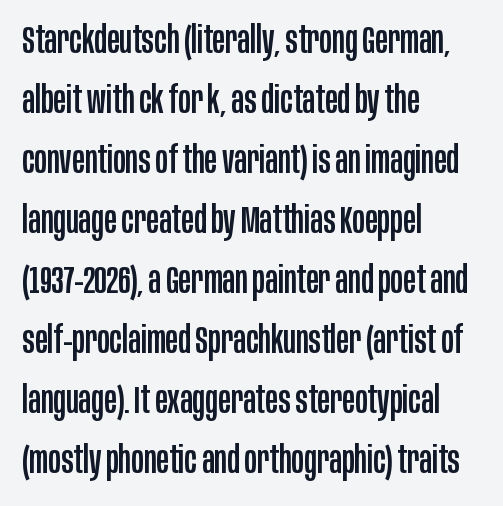
The image shows 38 px condensed sans-serif type, upright; set left-aligned, normal line spacing (1.58x), normal letter spacing, not underlined; low stroke contrast and a large x-height.
